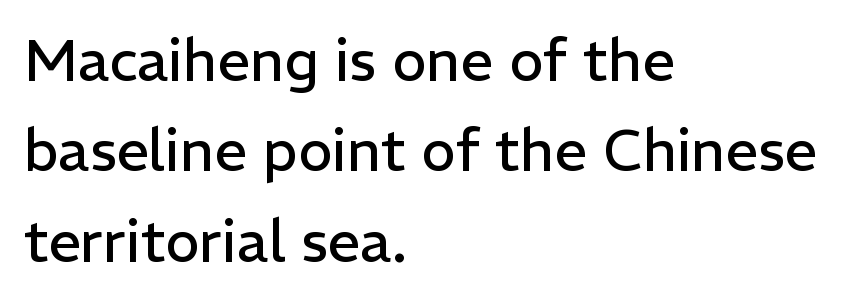
This rendering employs a face without finishing strokes, i.e., a sans-serif. The text block is weighted toward the left margin, trailing off unevenly rightward. Think standard paragraph weight, or any step lighter than that. Whoever set this chose a conventional vertical rhythm.
